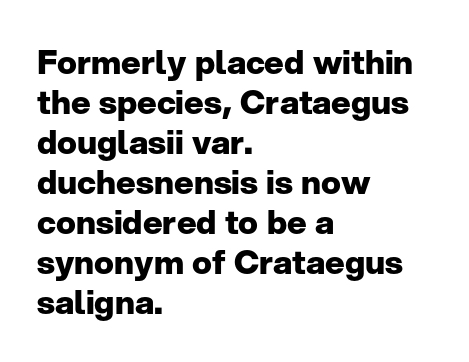
The image shows 33 px heavy sans-serif type, upright; set left-aligned, line spacing 1.21x, normal letter spacing, not underlined; low stroke contrast and a medium x-height.
